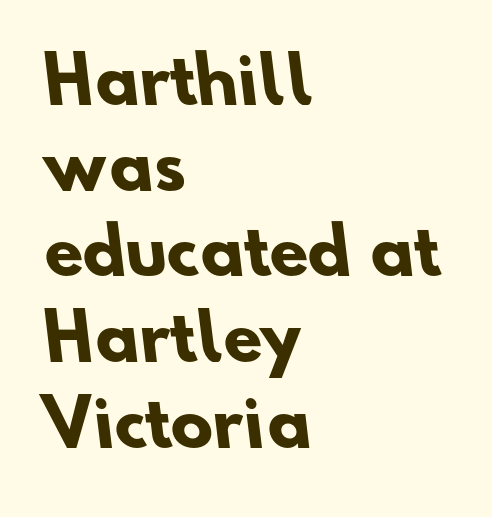
All the whitespace from short lines collects on the right. These lines are rendered in a variable-pitch font. Is this a sans? Yes — the strokes have no serifs. Rows of type keep a routine distance in the vertical direction.
